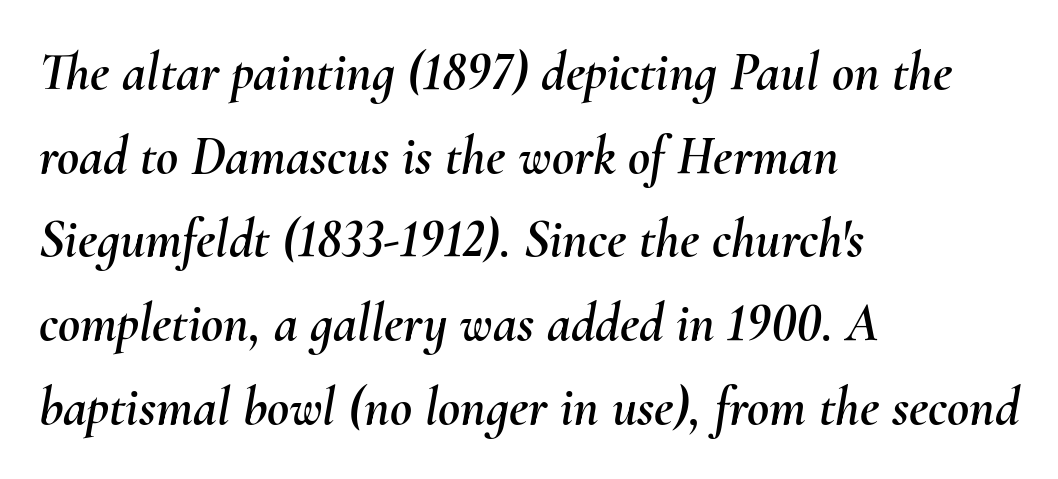
Think of a printed novel: that variable character pitch is what you see here. Nothing unusual about the tracking: characters are spaced as the font intends. Has an underline been added? It has not. Style check: oblique. The text block is weighted toward the left margin, trailing off unevenly rightward.
